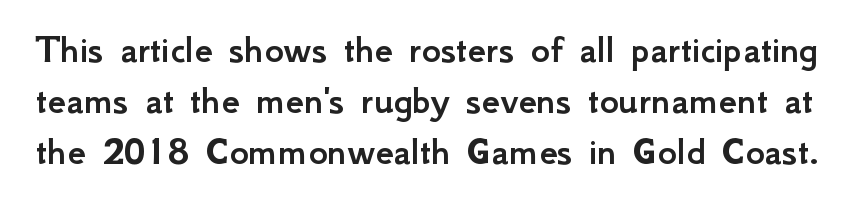
The image shows 41 px sans-serif type, upright; set line spacing 1.24x, normal letter spacing, not underlined; low stroke contrast and a small x-height.
